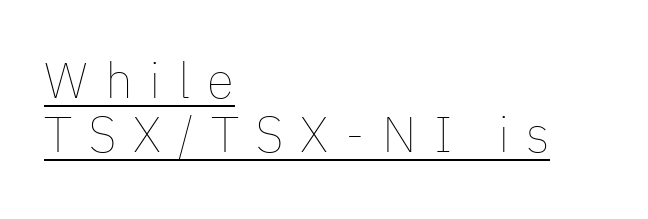
Q: Is the text bold? A: No.
Q: Is the text italic (slanted)? A: No, it is upright.
Q: Is the text underlined? A: Yes.
Q: How is the paragraph aligned? A: Left-aligned.
Q: Is the spacing between letters normal or unusually wide? A: Unusually wide.
Q: Is the spacing between lines tight, normal or loose? A: Tight.
Q: Width (condensed, normal, or wide)? A: Normal.
Q: Stroke contrast? A: Low.
Q: x-height? A: Medium.
Q: Monospaced? A: No.
